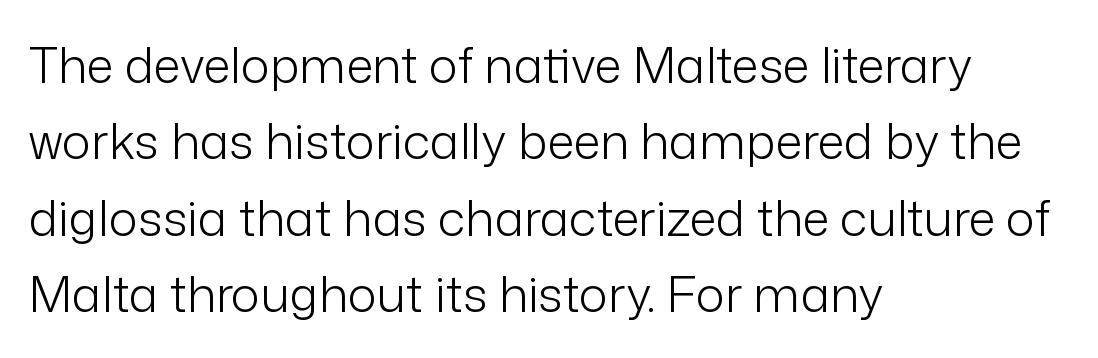
Left-aligned paragraph, ragged on the right. Check where the strokes stop: nothing finishes them off — pure sans. The face used here is proportionally spaced, like ordinary book or web type. Unmarked baselines from the first word to the last. The weight would be labelled regular, book, light, or lighter still. Italic: no, the glyphs are upright roman.
